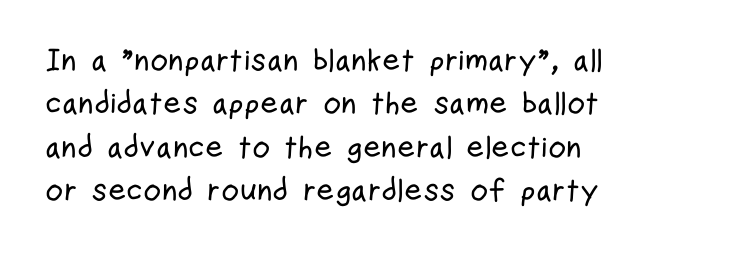
This sample uses plain, unmodified letter spacing. Posture: vertical. The passage shown stacks its lines at a standard gap. Line starts are locked; line ends wander. The characters display no serif detailing; their extremities are plain.
